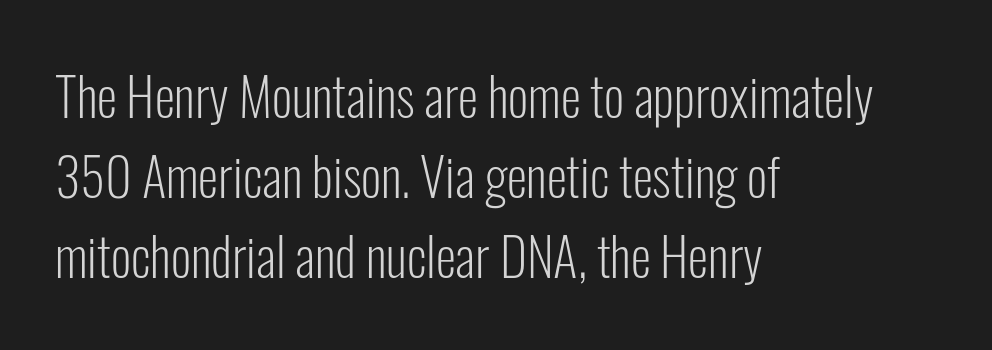
Check under the words: just untouched page. Line beginnings align vertically; line endings do not. Observe the ordinary spacing: letters are neighbours, not strangers. Regarding leading, the lines here are spaced in the standard way.
